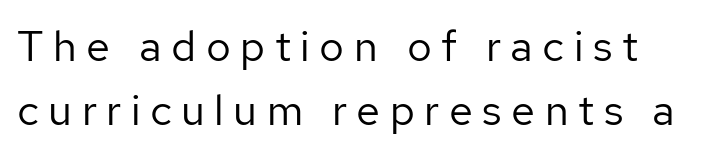
The image shows 43 px regular-weight sans-serif type, upright; set normal line spacing (1.5x), unusually wide letter spacing (+0.22 em), not underlined; low stroke contrast and a medium x-height.
